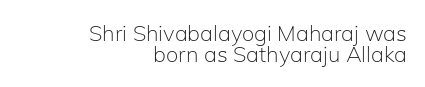
Q: Is the text bold? A: No.
Q: Is the text italic (slanted)? A: No, it is upright.
Q: Is the text underlined? A: No.
Q: How is the paragraph aligned? A: Right-aligned.
Q: Is the spacing between letters normal or unusually wide? A: Normal.
Q: Is the spacing between lines tight, normal or loose? A: Tight.
